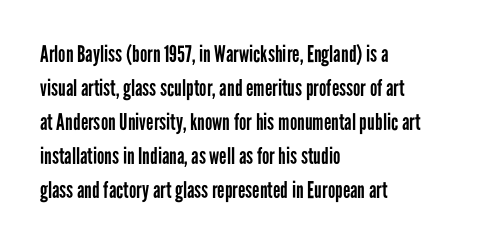
Q: Is the text bold? A: No.
Q: Is the text italic (slanted)? A: No, it is upright.
Q: Is the text underlined? A: No.
Q: How is the paragraph aligned? A: Left-aligned.
Q: Is the spacing between letters normal or unusually wide? A: Normal.
Q: Is the spacing between lines tight, normal or loose? A: Normal.
